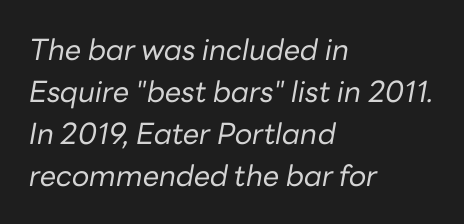
{"italic": "yes", "lean": "right", "slant_degrees": 10, "bold": "no", "weight": "regular", "width": "normal", "stroke_contrast": "low", "x_height": "medium", "monospaced": "no", "underline": "no", "align": "left", "line_spacing": "normal", "line_spacing_ratio": 1.45, "letter_spacing": "normal", "letter_spacing_em": 0.0, "glyph_px": 29}
